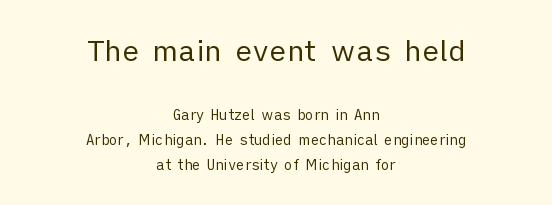
The image shows 29 px regular-weight sans-serif type, upright; set centered, line spacing 1.76x, normal letter spacing, not underlined; the first (top) block is 2.07x larger; low stroke contrast and a medium x-height.
